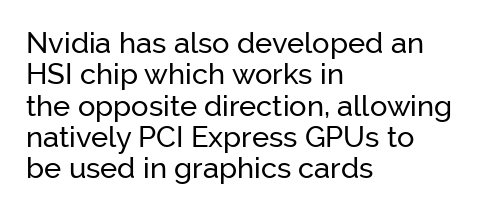
Q: Is the text italic (slanted)? A: No, it is upright.
Q: Is the typeface a serif or a sans-serif typeface? A: Sans-serif.
Q: Is the text underlined? A: No.
Q: How is the paragraph aligned? A: Left-aligned.
Q: Is the spacing between letters normal or unusually wide? A: Normal.
Q: Is the spacing between lines tight, normal or loose? A: Tight.
Q: Width (condensed, normal, or wide)? A: Normal.
Q: Stroke contrast? A: Low.
Q: x-height? A: Medium.
Q: Monospaced? A: No.
